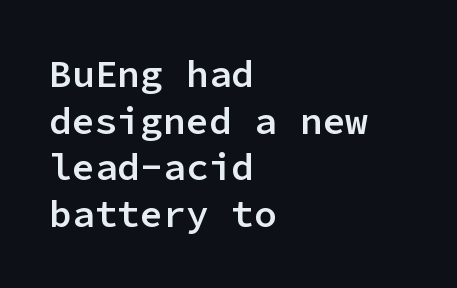
The strip under each line holds only bare page. Horizontal alignment here is leftward, the default for most running prose. Each word holds together tightly as a unit, with standard inter-letter gaps. Font category for this specimen: sans-serif. Is this a fixed-width face? Yes — each glyph sits in an identical cell.
